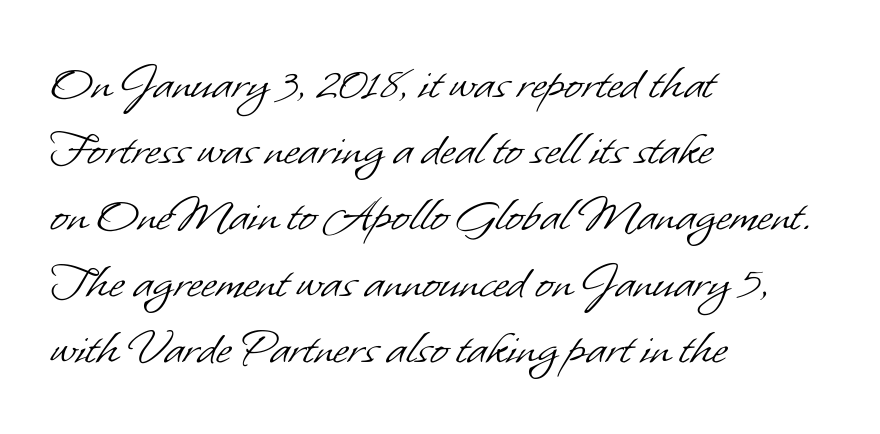
How would I describe the line gaps? Plain and ordinary. A typesetter would call this proportional, since set widths differ per character. These lines stack with their left ends in a neat column. Regarding serifs, this sample does without them. The tracking reads as untouched default to a designer's eye.
